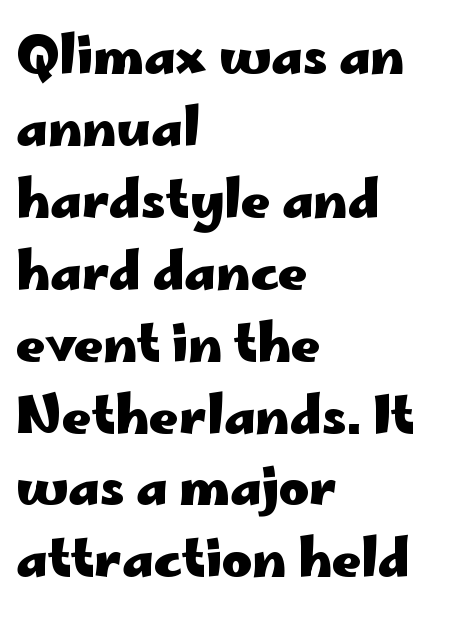
{"serif": "no", "italic": "no", "bold": "yes", "weight": "heavy", "width": "wide", "stroke_contrast": "low", "x_height": "small", "monospaced": "no", "underline": "no", "align": "left", "line_spacing": "normal", "line_spacing_ratio": 1.41, "letter_spacing": "normal", "letter_spacing_em": 0.0, "glyph_px": 51}
